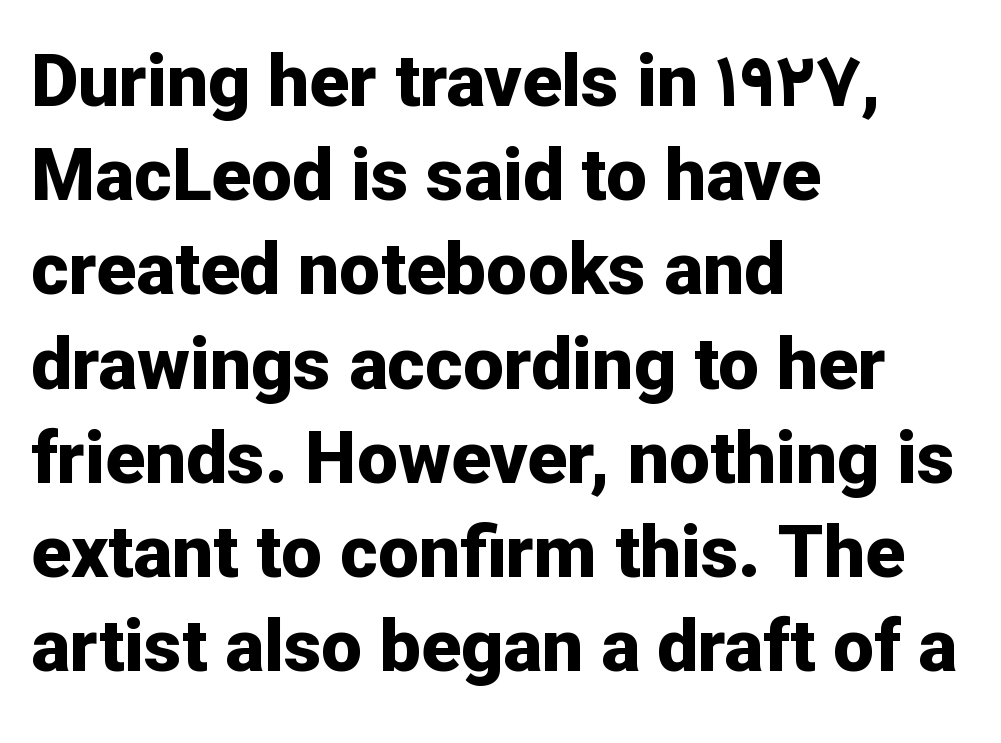
One glance says typical: line gaps are just what's usual. The axis of the letterforms is exactly vertical. Character widths vary here, with narrow letters taking less room than wide ones. The letters sit at their default tracking, neither squeezed nor spread. Does the copy run flush right? No — it runs flush left. Plain, unruled lines of type.
